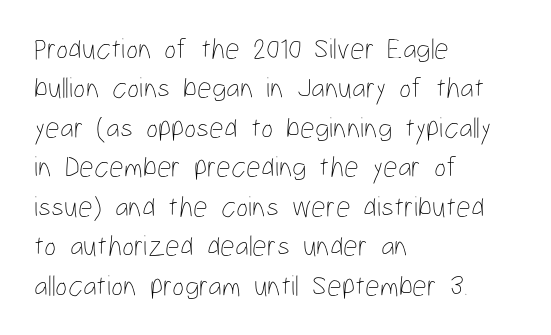
{"italic": "no", "bold": "no", "weight": "thin", "width": "condensed", "stroke_contrast": "low", "x_height": "medium", "monospaced": "no", "underline": "no", "align": "left", "line_spacing": "normal", "line_spacing_ratio": 1.36, "letter_spacing": "normal", "letter_spacing_em": 0.0, "glyph_px": 29}
